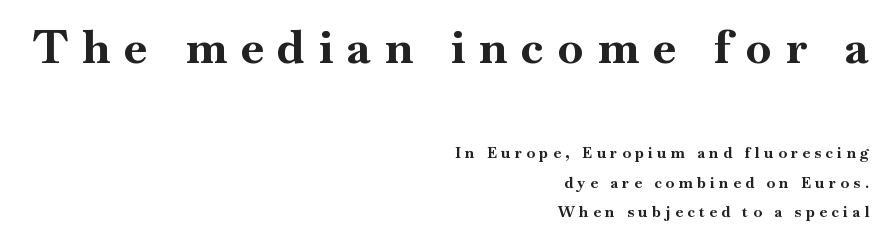
The image shows 46 px bold serif type, upright; set right-aligned, loose line spacing (1.95x), unusually wide letter spacing (+0.31 em), not underlined; the first (top) block is 3.07x larger; high stroke contrast and a small x-height.
